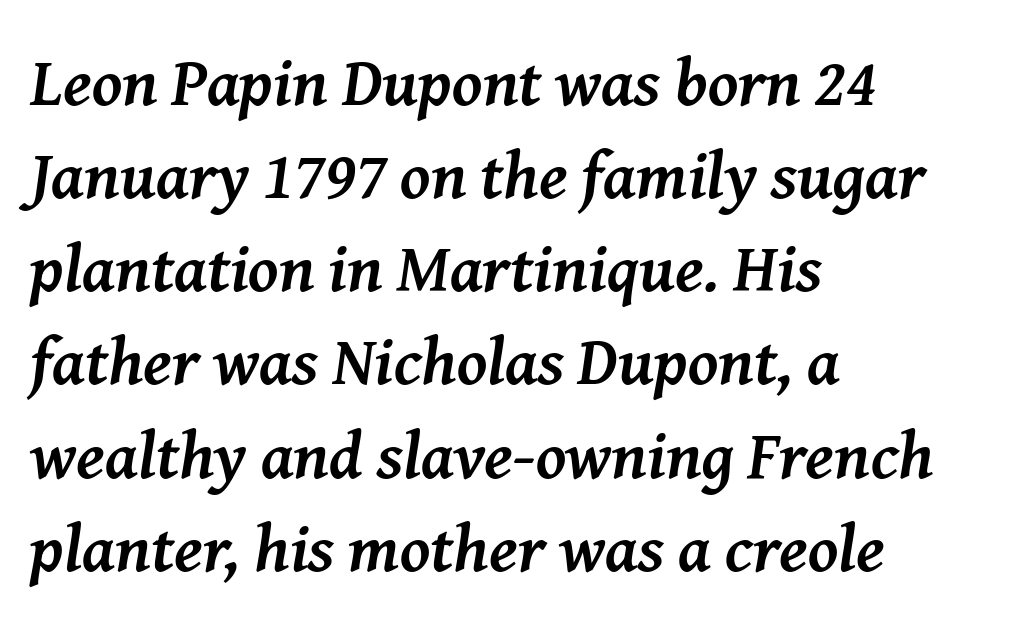
Q: Is the text bold? A: Yes.
Q: Is the text italic (slanted)? A: Yes, it leans right by about 8 degrees.
Q: Is the typeface a serif or a sans-serif typeface? A: Serif.
Q: Is the text underlined? A: No.
Q: How is the paragraph aligned? A: Left-aligned.
Q: Is the spacing between letters normal or unusually wide? A: Normal.
Q: Is the spacing between lines tight, normal or loose? A: Normal.
Q: Width (condensed, normal, or wide)? A: Normal.
Q: Stroke contrast? A: Medium.
Q: x-height? A: Medium.
Q: Monospaced? A: No.
